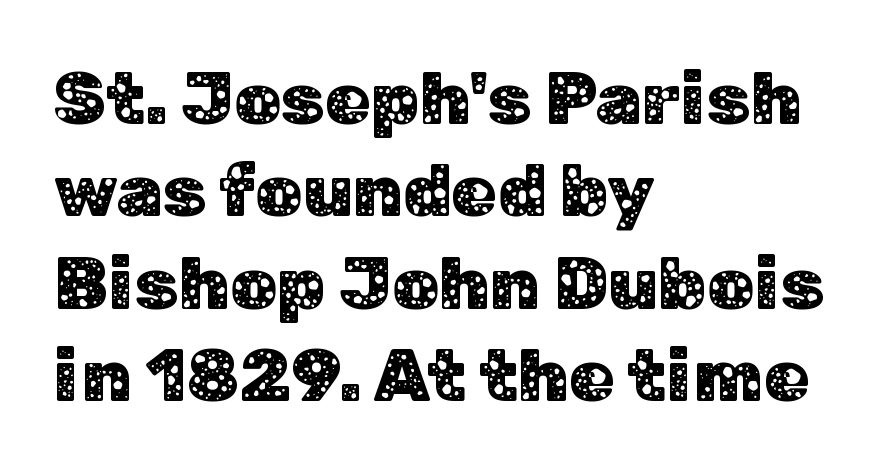
{"serif": "no", "italic": "no", "width": "normal", "stroke_contrast": "low", "x_height": "medium", "monospaced": "no", "underline": "no", "align": "left", "line_spacing": "normal", "line_spacing_ratio": 1.25, "letter_spacing": "normal", "letter_spacing_em": 0.0, "glyph_px": 74}
